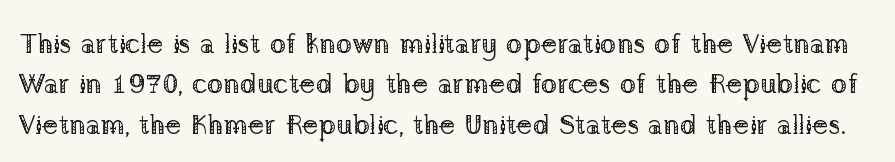
{"serif": "yes", "italic": "no", "bold": "no", "weight": "regular", "width": "normal", "stroke_contrast": "low", "x_height": "medium", "monospaced": "no", "underline": "no", "line_spacing": "normal", "line_spacing_ratio": 1.44, "letter_spacing": "normal", "letter_spacing_em": 0.0, "glyph_px": 28}
